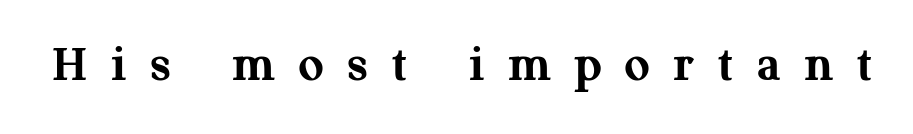
{"serif": "yes", "italic": "no", "bold": "yes", "weight": "semibold", "width": "normal", "stroke_contrast": "medium", "x_height": "medium", "monospaced": "no", "underline": "no", "letter_spacing": "wide", "letter_spacing_em": 0.43, "glyph_px": 55}
